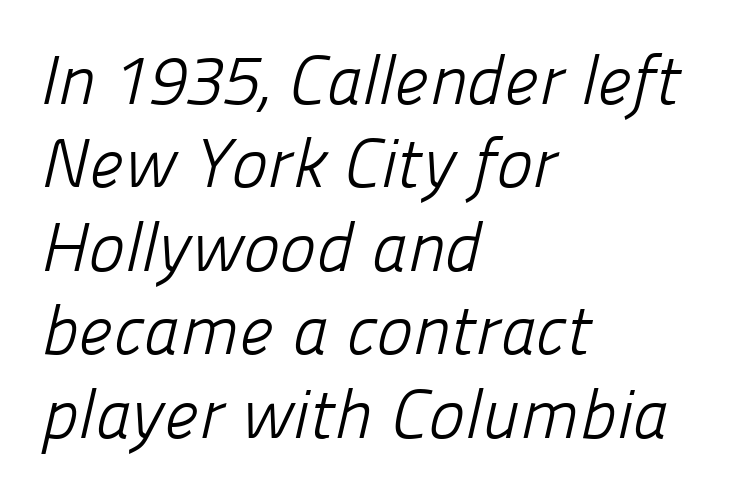
The image shows 69 px light sans-serif type; set left-aligned, line spacing 1.21x, normal letter spacing, not underlined; low stroke contrast and a medium x-height.
